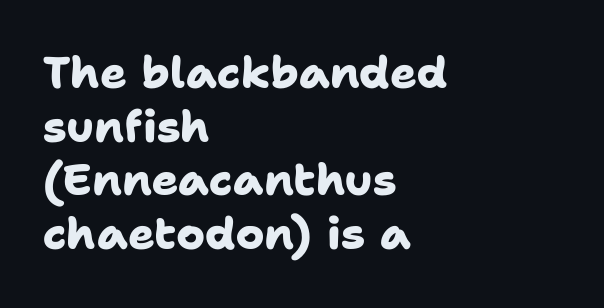
{"serif": "no", "bold": "yes", "weight": "heavy", "width": "normal", "stroke_contrast": "low", "x_height": "medium", "monospaced": "no", "underline": "no", "align": "left", "line_spacing_ratio": 1.22, "letter_spacing": "normal", "letter_spacing_em": 0.0, "glyph_px": 44}
